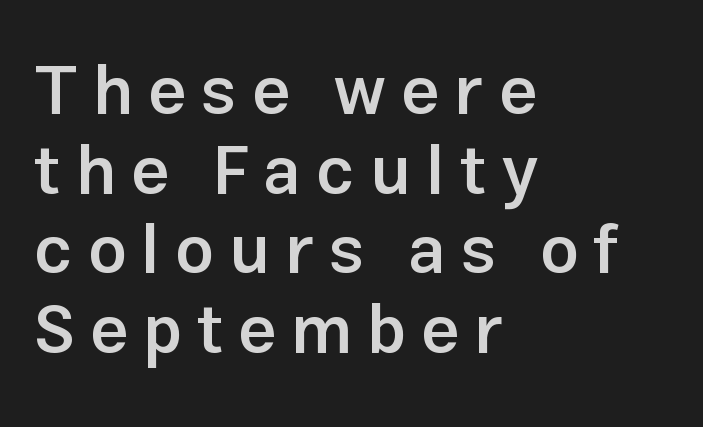
{"serif": "no", "italic": "no", "bold": "semi", "weight": "semibold", "width": "normal", "stroke_contrast": "low", "x_height": "medium", "monospaced": "no", "underline": "no", "align": "left", "line_spacing_ratio": 1.17, "letter_spacing": "wide", "letter_spacing_em": 0.22, "glyph_px": 68}
